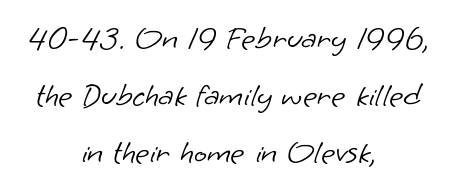
{"serif": "no", "bold": "no", "weight": "light", "width": "normal", "stroke_contrast": "low", "x_height": "small", "monospaced": "no", "underline": "no", "align": "center", "line_spacing": "normal", "line_spacing_ratio": 1.68, "letter_spacing": "normal", "letter_spacing_em": 0.0, "glyph_px": 34}
